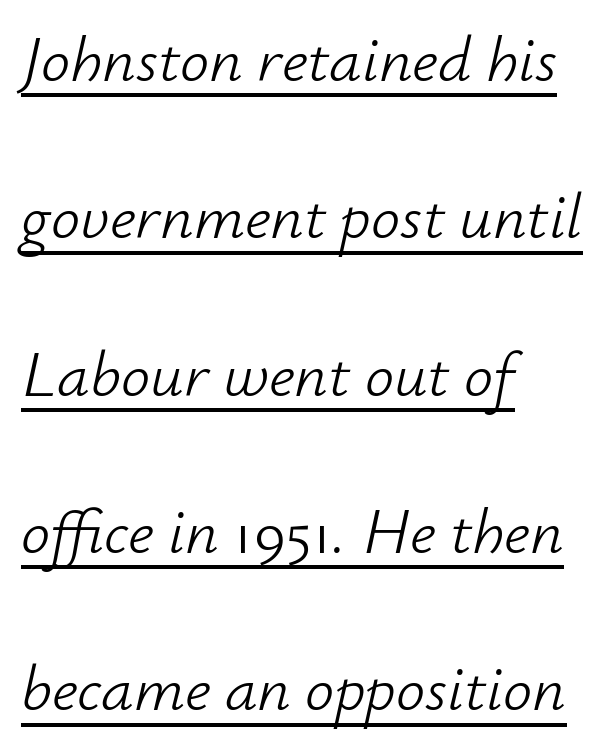
Q: Is the text bold? A: No.
Q: Is the text italic (slanted)? A: Yes, it leans right by about 12 degrees.
Q: Is the text underlined? A: Yes.
Q: How is the paragraph aligned? A: Left-aligned.
Q: Is the spacing between letters normal or unusually wide? A: Normal.
Q: Is the spacing between lines tight, normal or loose? A: Loose.
Q: Width (condensed, normal, or wide)? A: Normal.
Q: Stroke contrast? A: Low.
Q: x-height? A: Small.
Q: Monospaced? A: No.
